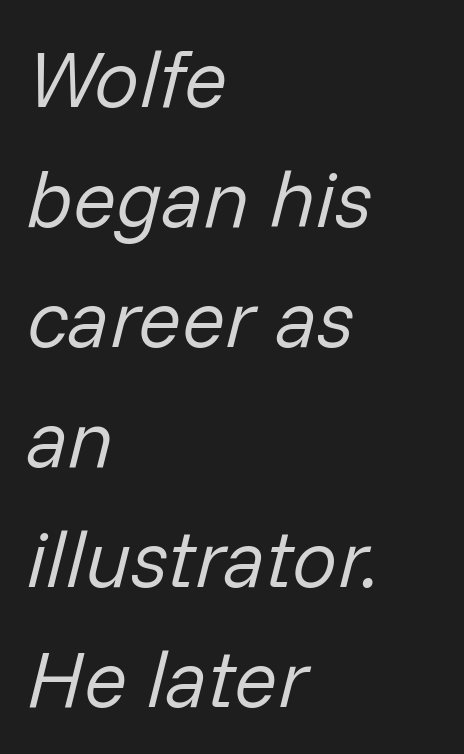
{"italic": "yes", "lean": "right", "slant_degrees": 14, "bold": "no", "weight": "regular", "width": "normal", "stroke_contrast": "low", "x_height": "medium", "monospaced": "no", "underline": "no", "align": "left", "line_spacing": "normal", "line_spacing_ratio": 1.5, "letter_spacing": "normal", "letter_spacing_em": 0.0, "glyph_px": 80}
